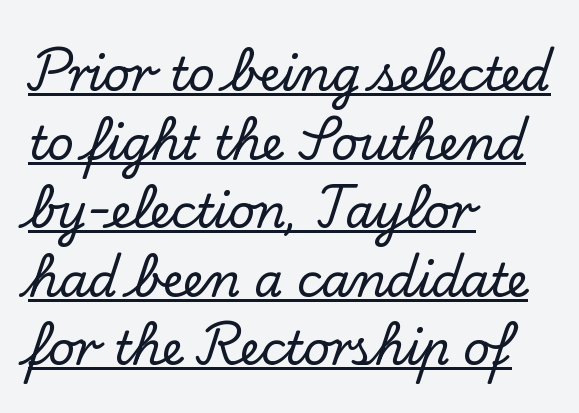
Q: Is the text italic (slanted)? A: Yes.
Q: Is the typeface a serif or a sans-serif typeface? A: Serif.
Q: Is the text underlined? A: Yes.
Q: How is the paragraph aligned? A: Left-aligned.
Q: Is the spacing between letters normal or unusually wide? A: Normal.
Q: Is the spacing between lines tight, normal or loose? A: Normal.
Q: Width (condensed, normal, or wide)? A: Normal.
Q: Stroke contrast? A: Low.
Q: x-height? A: Small.
Q: Monospaced? A: No.
